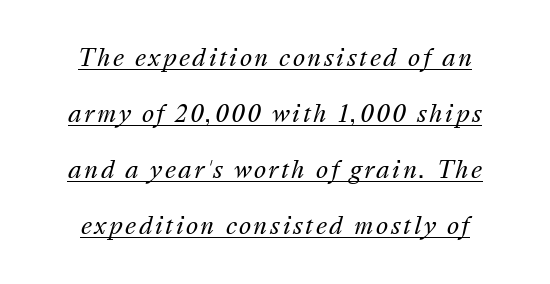
Q: Is the text bold? A: No.
Q: Is the text italic (slanted)? A: Yes, it leans right by about 16 degrees.
Q: Is the text underlined? A: Yes.
Q: How is the paragraph aligned? A: Centered.
Q: Is the spacing between lines tight, normal or loose? A: Loose.
